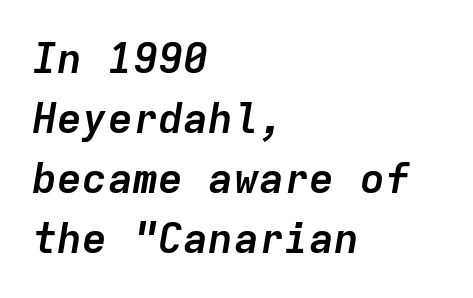
The image shows 42 px semibold type, italic (leaning right), monospaced; set left-aligned, normal line spacing (1.43x), normal letter spacing, not underlined; low stroke contrast and a medium x-height.
